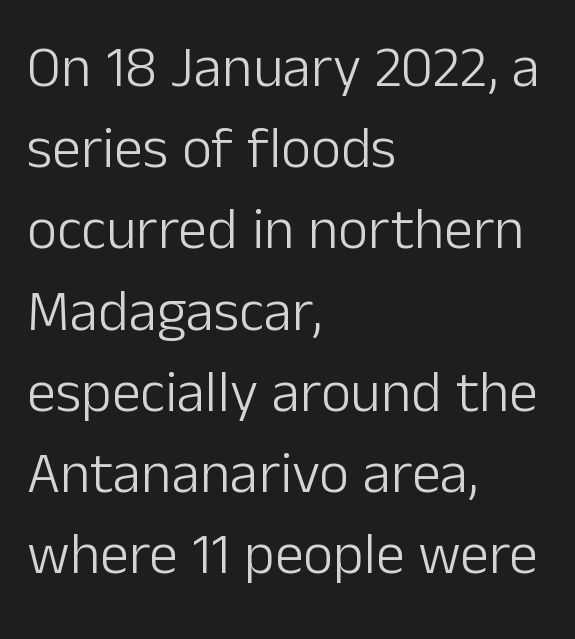
The image shows 58 px light sans-serif type, upright; set left-aligned, normal line spacing (1.4x), normal letter spacing, not underlined; low stroke contrast and a medium x-height.
